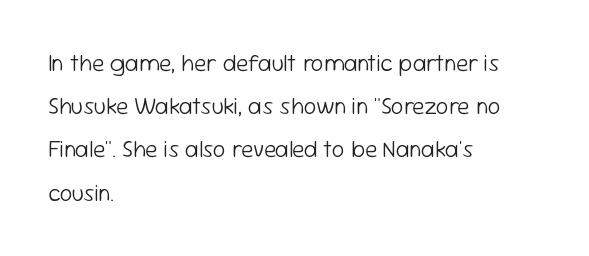
Q: Is the text bold? A: No.
Q: Is the text italic (slanted)? A: No, it is upright.
Q: Is the text underlined? A: No.
Q: How is the paragraph aligned? A: Left-aligned.
Q: Is the spacing between letters normal or unusually wide? A: Normal.
